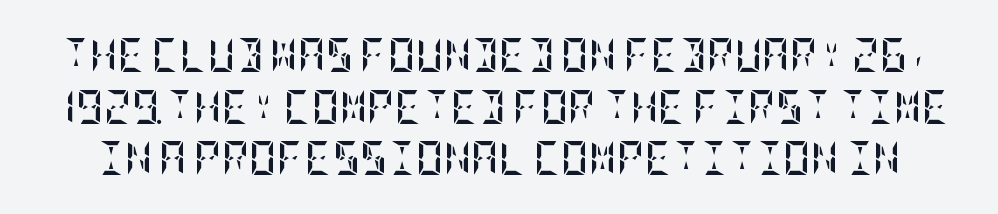
These lines keep a tight, regular rhythm from letter to letter. Check the space under the baseline: it is left empty. The lettering stays uniformly vertical, giving the passage a roman look. Heavy, bold letterforms. Compared with typical paragraphs, the rows here are spaced about the same.
